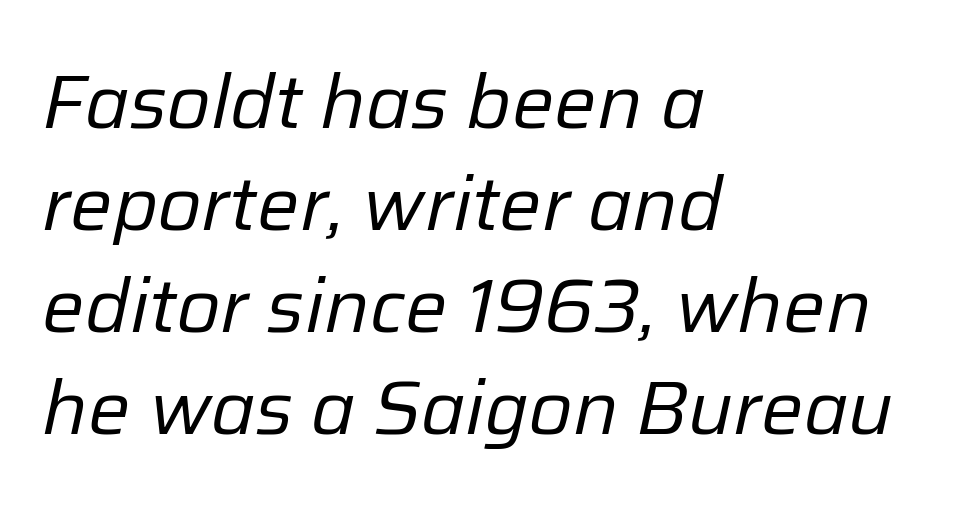
{"italic": "yes", "lean": "right", "slant_degrees": 12, "bold": "no", "weight": "regular", "width": "normal", "stroke_contrast": "low", "x_height": "medium", "monospaced": "no", "underline": "no", "align": "left", "line_spacing": "normal", "line_spacing_ratio": 1.36, "letter_spacing": "normal", "letter_spacing_em": 0.0, "glyph_px": 75}
